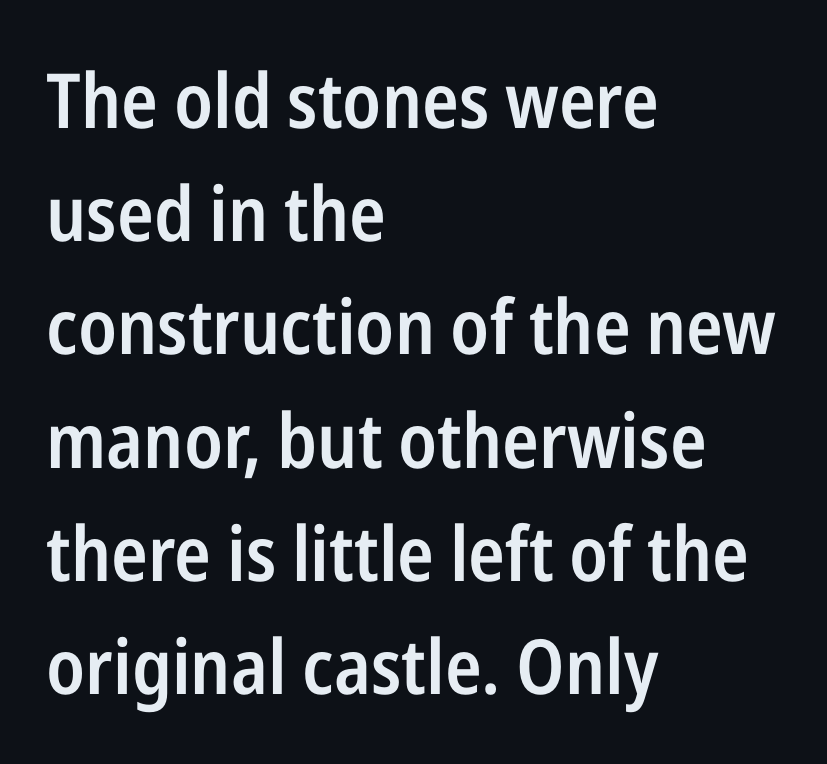
The image shows 76 px semibold, condensed sans-serif type, upright; set left-aligned, normal line spacing (1.49x), normal letter spacing, not underlined; low stroke contrast and a medium x-height.
